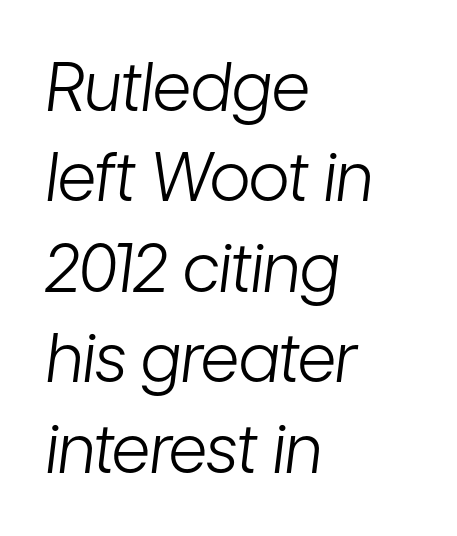
{"italic": "yes", "lean": "right", "slant_degrees": 7, "bold": "no", "weight": "light", "width": "condensed", "stroke_contrast": "low", "x_height": "medium", "monospaced": "no", "underline": "no", "align": "left", "line_spacing": "normal", "line_spacing_ratio": 1.35, "letter_spacing": "normal", "letter_spacing_em": 0.0, "glyph_px": 67}
